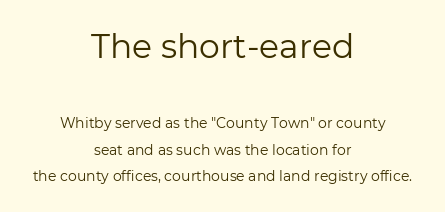
{"serif": "no", "italic": "no", "bold": "no", "weight": "regular", "width": "normal", "stroke_contrast": "low", "x_height": "medium", "monospaced": "no", "underline": "no", "align": "center", "line_spacing_ratio": 1.88, "letter_spacing": "normal", "letter_spacing_em": 0.0, "larger_block": "first", "size_ratio": 2.36, "glyph_px": 33}
